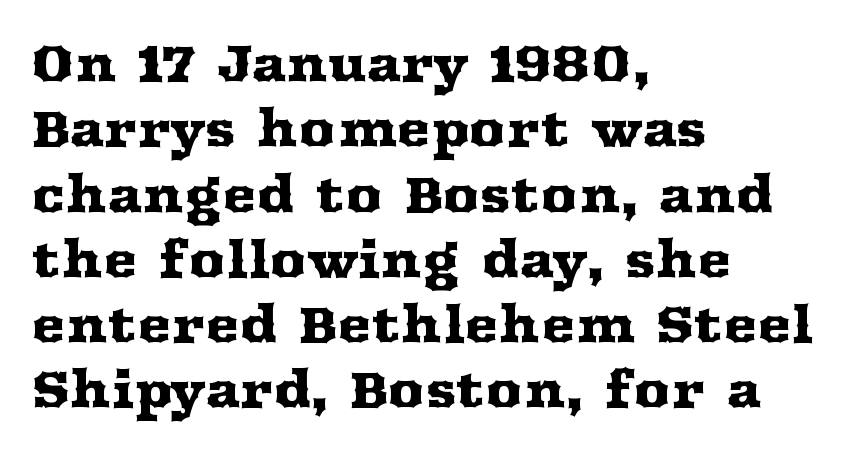
{"serif": "yes", "italic": "no", "width": "wide", "stroke_contrast": "medium", "x_height": "medium", "monospaced": "no", "underline": "no", "align": "left", "line_spacing": "normal", "line_spacing_ratio": 1.28, "letter_spacing": "normal", "letter_spacing_em": 0.0, "glyph_px": 51}
